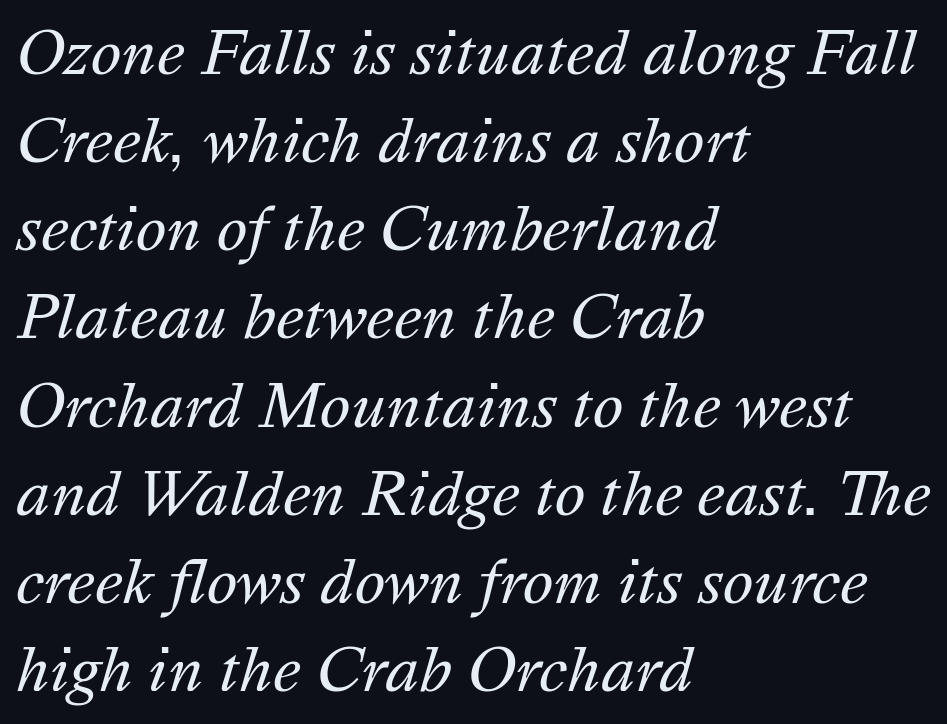
{"italic": "yes", "lean": "right", "slant_degrees": 16, "bold": "no", "weight": "regular", "width": "normal", "stroke_contrast": "medium", "x_height": "medium", "monospaced": "no", "underline": "no", "align": "left", "line_spacing": "normal", "line_spacing_ratio": 1.52, "letter_spacing": "normal", "letter_spacing_em": 0.0, "glyph_px": 58}
